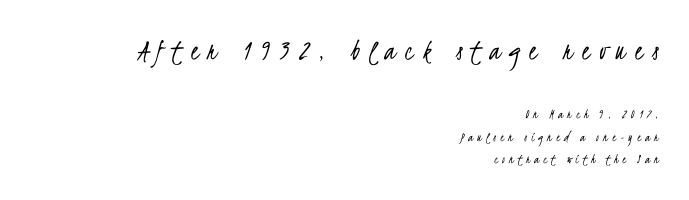
The line-height multiplier appears to be the usual default. Proportional: the letters do not fall into vertical columns. A clean baseline with only descenders dipping below it. The horizontal fit of the characters is loose and conspicuously gappy. Is the block centered? No — it sits flush against the right margin. Note: no serifs on the glyphs.
